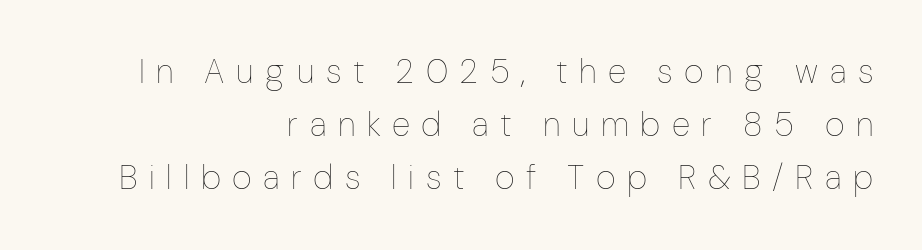
The image shows 34 px thin, condensed type, upright; set right-aligned, normal line spacing (1.56x), unusually wide letter spacing (+0.34 em), not underlined; low stroke contrast and a medium x-height.
